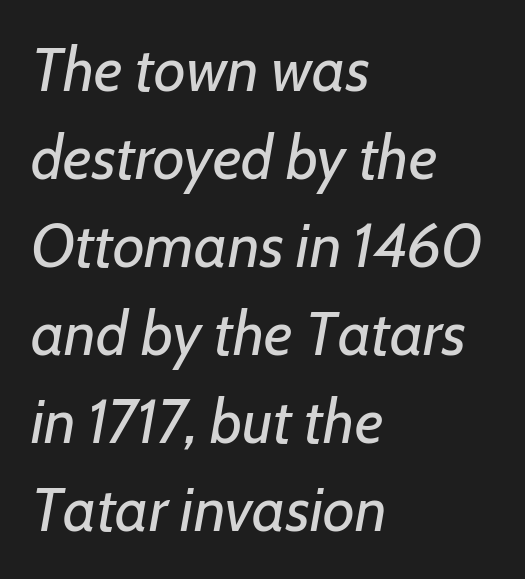
Q: Is the text bold? A: No.
Q: Is the text italic (slanted)? A: Yes, it leans right by about 7 degrees.
Q: Is the text underlined? A: No.
Q: How is the paragraph aligned? A: Left-aligned.
Q: Is the spacing between letters normal or unusually wide? A: Normal.
Q: Is the spacing between lines tight, normal or loose? A: Normal.
Q: Width (condensed, normal, or wide)? A: Normal.
Q: Stroke contrast? A: Low.
Q: x-height? A: Medium.
Q: Monospaced? A: No.
